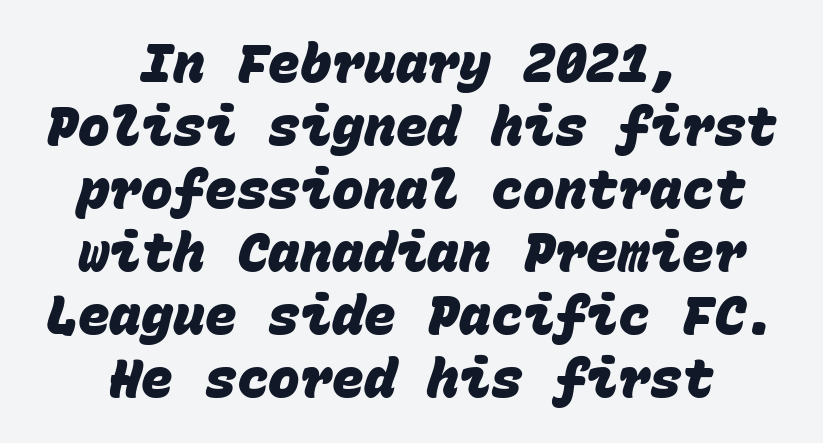
{"serif": "no", "bold": "yes", "weight": "heavy", "width": "normal", "stroke_contrast": "low", "x_height": "large", "monospaced": "yes", "underline": "no", "align": "center", "line_spacing_ratio": 1.19, "letter_spacing": "normal", "letter_spacing_em": 0.0, "glyph_px": 53}
